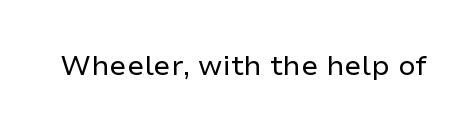
Q: Is the text bold? A: No.
Q: Is the text italic (slanted)? A: No, it is upright.
Q: Is the typeface a serif or a sans-serif typeface? A: Sans-serif.
Q: Is the text underlined? A: No.
Q: Is the spacing between letters normal or unusually wide? A: Normal.
Q: Width (condensed, normal, or wide)? A: Normal.
Q: Stroke contrast? A: Low.
Q: x-height? A: Medium.
Q: Monospaced? A: No.
